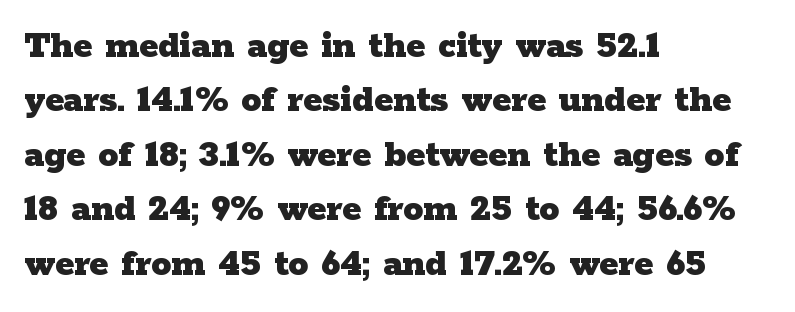
{"serif": "yes", "italic": "no", "bold": "yes", "weight": "heavy", "width": "wide", "stroke_contrast": "low", "x_height": "medium", "monospaced": "no", "underline": "no", "align": "left", "line_spacing": "normal", "line_spacing_ratio": 1.36, "letter_spacing": "normal", "letter_spacing_em": 0.0, "glyph_px": 40}
